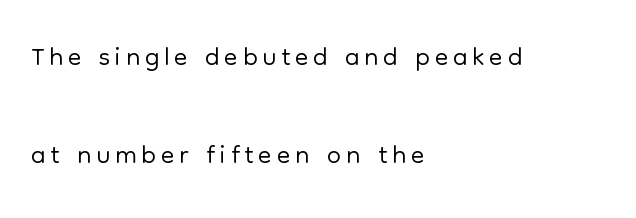
The image shows 40 px light sans-serif type, upright; set left-aligned, loose line spacing (2.45x), not underlined; low stroke contrast and a medium x-height.
